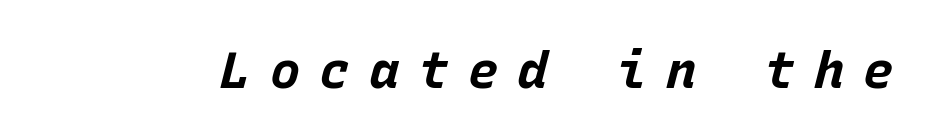
The image shows 51 px bold type, italic (leaning right), monospaced; set unusually wide letter spacing (+0.37 em), not underlined; low stroke contrast and a large x-height.
